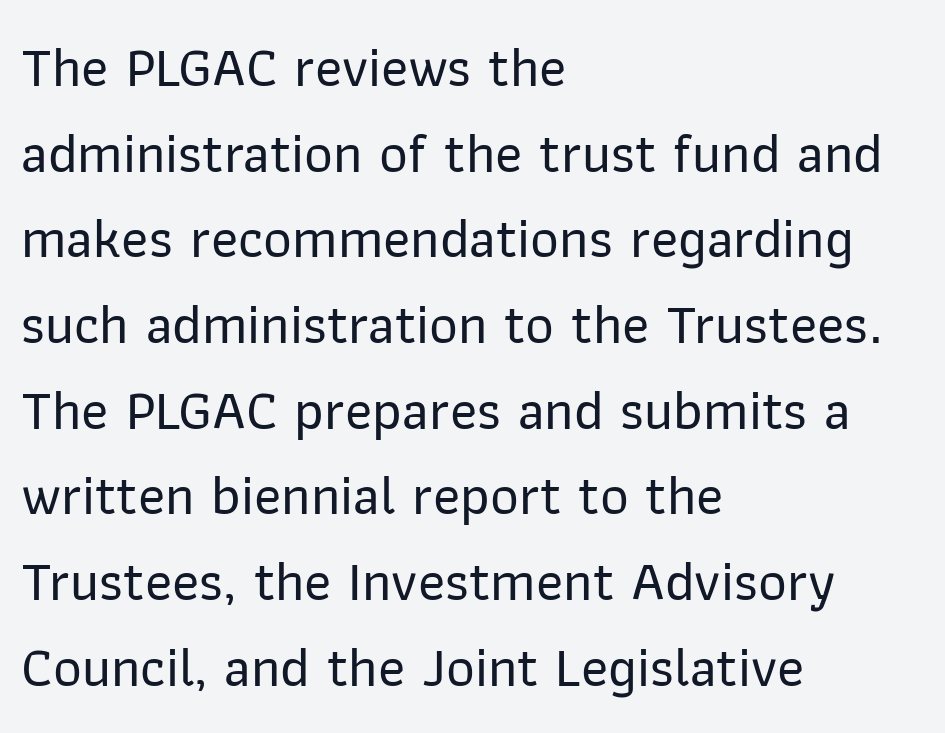
The image shows 56 px sans-serif type, upright; set left-aligned, normal line spacing (1.53x), normal letter spacing, not underlined; low stroke contrast and a medium x-height.
